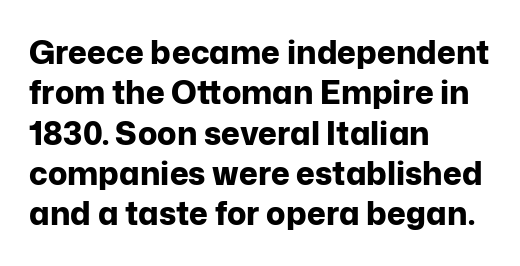
{"serif": "no", "italic": "no", "bold": "yes", "weight": "bold", "width": "normal", "stroke_contrast": "low", "x_height": "medium", "monospaced": "no", "underline": "no", "align": "left", "line_spacing": "normal", "line_spacing_ratio": 1.26, "letter_spacing": "normal", "letter_spacing_em": 0.0, "glyph_px": 32}
